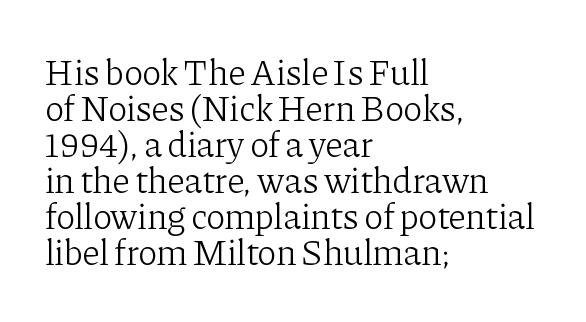
The image shows 36 px light serif type, upright; set left-aligned, tight line spacing (1.0x), normal letter spacing, not underlined; low stroke contrast and a medium x-height.
